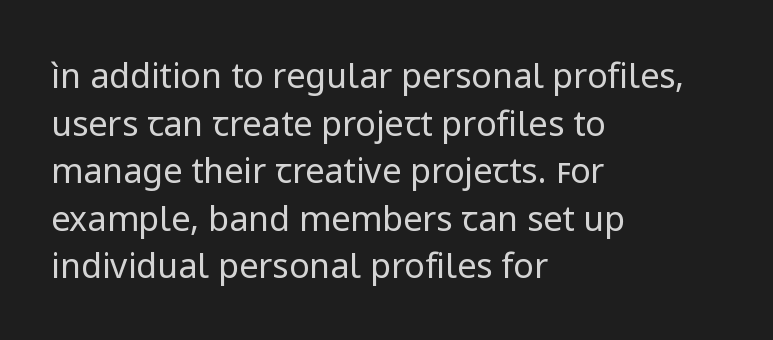
Q: Is the text bold? A: No.
Q: Is the text italic (slanted)? A: No, it is upright.
Q: Is the typeface a serif or a sans-serif typeface? A: Sans-serif.
Q: Is the text underlined? A: No.
Q: How is the paragraph aligned? A: Left-aligned.
Q: Is the spacing between letters normal or unusually wide? A: Normal.
Q: Is the spacing between lines tight, normal or loose? A: Normal.
Q: Width (condensed, normal, or wide)? A: Normal.
Q: Stroke contrast? A: Low.
Q: x-height? A: Medium.
Q: Monospaced? A: No.
